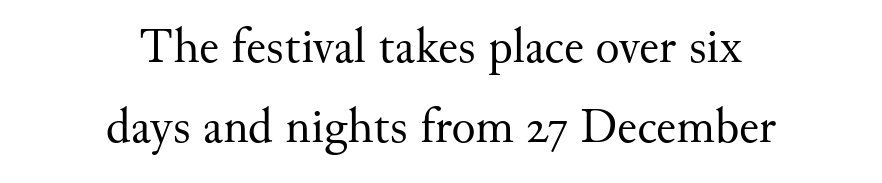
The image shows 50 px regular-weight serif type, upright; set centered, normal line spacing (1.61x), normal letter spacing, not underlined; medium stroke contrast and a small x-height.
